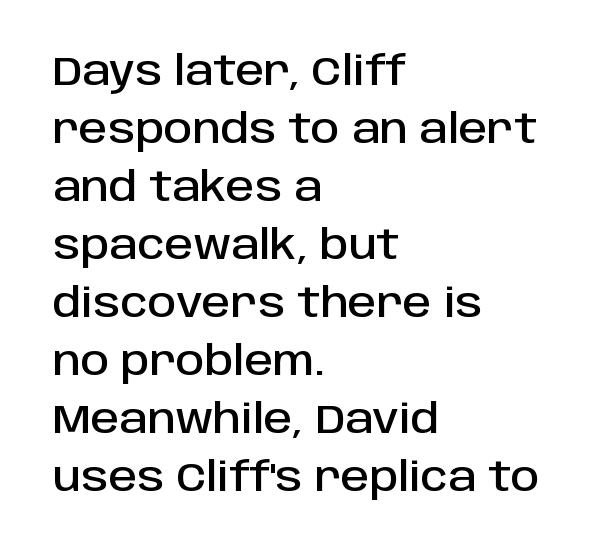
{"serif": "no", "italic": "no", "width": "normal", "stroke_contrast": "low", "x_height": "large", "monospaced": "no", "underline": "no", "align": "left", "line_spacing": "normal", "line_spacing_ratio": 1.45, "letter_spacing": "normal", "letter_spacing_em": 0.0, "glyph_px": 40}
